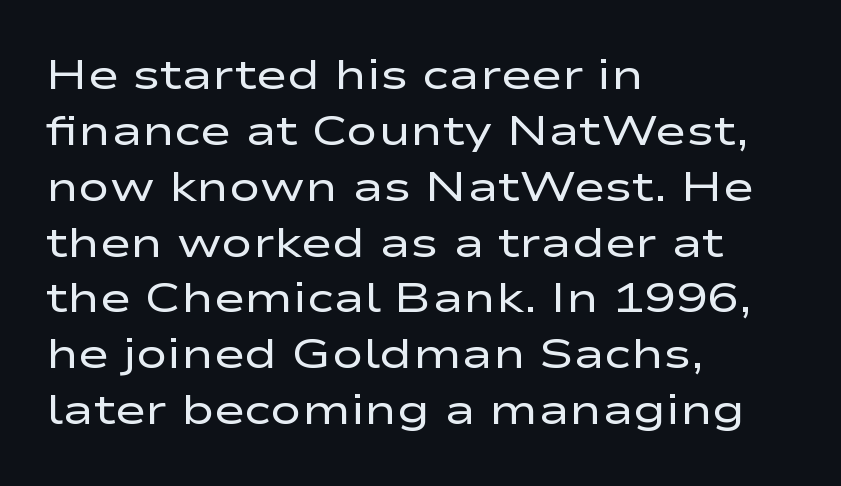
{"serif": "no", "italic": "no", "bold": "no", "weight": "regular", "width": "wide", "stroke_contrast": "low", "x_height": "medium", "monospaced": "no", "underline": "no", "align": "left", "line_spacing": "normal", "line_spacing_ratio": 1.33, "letter_spacing": "normal", "letter_spacing_em": 0.0, "glyph_px": 42}
